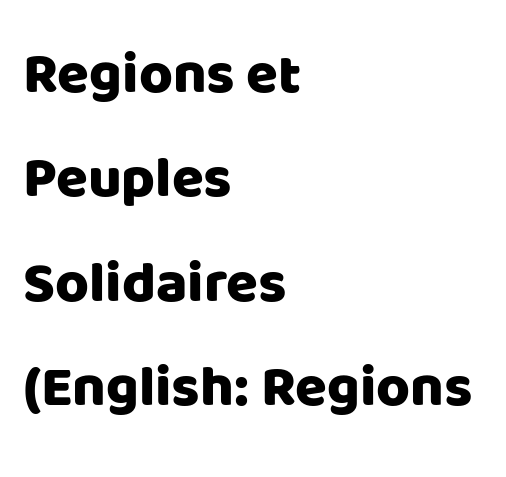
The image shows 58 px sans-serif type, upright; set left-aligned, line spacing 1.8x, normal letter spacing, not underlined; low stroke contrast and a large x-height.
